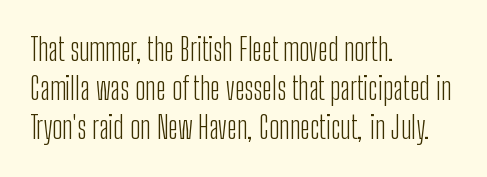
The image shows 31 px light, condensed sans-serif type, upright; set left-aligned, normal line spacing (1.26x), normal letter spacing, not underlined; low stroke contrast and a medium x-height.
